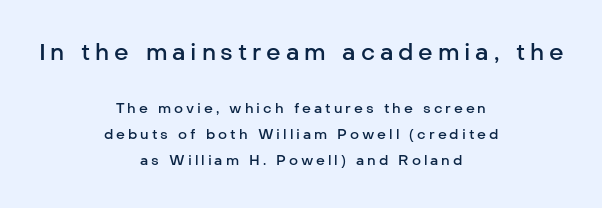
Q: Is the text bold? A: Semi-bold.
Q: Is the text italic (slanted)? A: No, it is upright.
Q: Is the text underlined? A: No.
Q: How is the paragraph aligned? A: Centered.
Q: Is the spacing between letters normal or unusually wide? A: Unusually wide.
Q: Which block of text is set in a larger size, the first (top) or the second (bottom)? A: The first (top) one.
